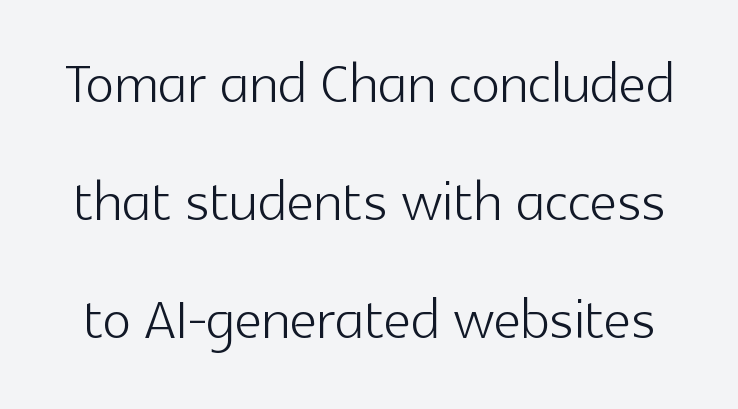
Q: Is the text bold? A: No.
Q: Is the text italic (slanted)? A: No, it is upright.
Q: Is the typeface a serif or a sans-serif typeface? A: Sans-serif.
Q: Is the text underlined? A: No.
Q: Is the spacing between letters normal or unusually wide? A: Normal.
Q: Is the spacing between lines tight, normal or loose? A: Normal.
Q: Width (condensed, normal, or wide)? A: Normal.
Q: x-height? A: Medium.
Q: Monospaced? A: No.
